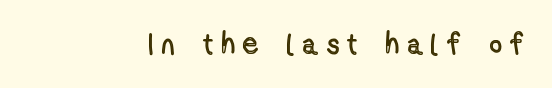
The image shows 29 px condensed type, upright; set unusually wide letter spacing (+0.3 em), not underlined; a medium x-height.
